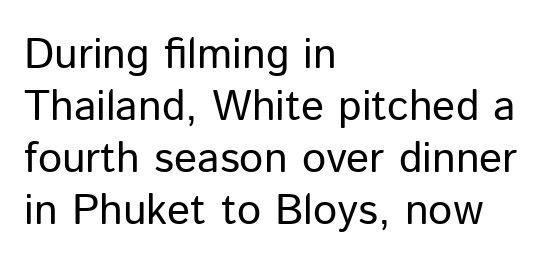
Q: Is the text bold? A: No.
Q: Is the text italic (slanted)? A: No, it is upright.
Q: Is the typeface a serif or a sans-serif typeface? A: Sans-serif.
Q: Is the text underlined? A: No.
Q: How is the paragraph aligned? A: Left-aligned.
Q: Is the spacing between letters normal or unusually wide? A: Normal.
Q: Width (condensed, normal, or wide)? A: Normal.
Q: Stroke contrast? A: Low.
Q: x-height? A: Medium.
Q: Monospaced? A: No.
